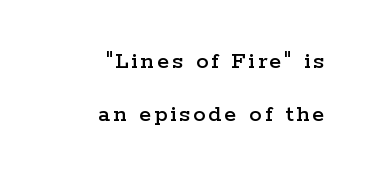
The image shows 25 px text type, upright; set right-aligned, loose line spacing (2.13x), not underlined.
